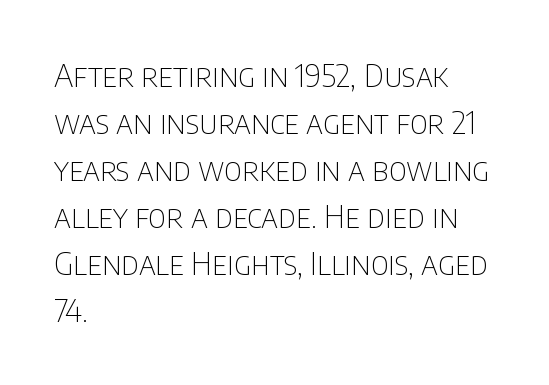
The image shows 32 px thin, condensed sans-serif type, upright; set left-aligned, normal line spacing (1.47x), normal letter spacing, not underlined; low stroke contrast and a large x-height.
